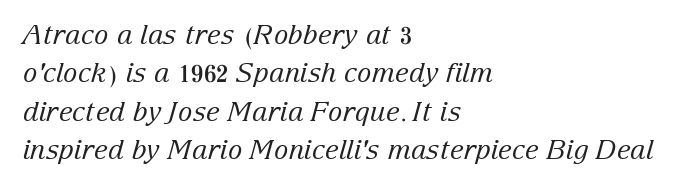
{"italic": "yes", "lean": "right", "slant_degrees": 15, "bold": "no", "underline": "no", "align": "left", "line_spacing": "normal", "line_spacing_ratio": 1.42, "letter_spacing": "normal", "letter_spacing_em": 0.0, "glyph_px": 27}
